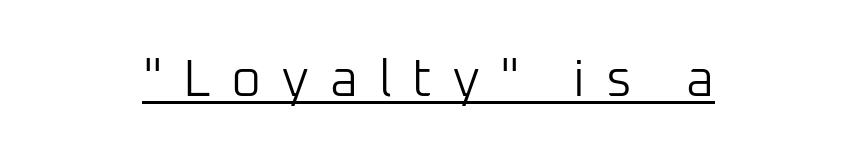
Q: Is the text bold? A: No.
Q: Is the text italic (slanted)? A: No, it is upright.
Q: Is the typeface a serif or a sans-serif typeface? A: Sans-serif.
Q: Is the text underlined? A: Yes.
Q: Is the spacing between letters normal or unusually wide? A: Unusually wide.
Q: Width (condensed, normal, or wide)? A: Normal.
Q: Stroke contrast? A: Low.
Q: x-height? A: Medium.
Q: Monospaced? A: No.
